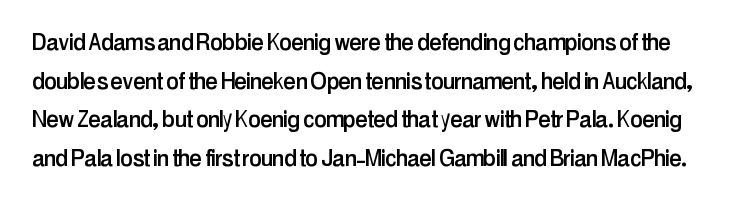
{"serif": "no", "italic": "no", "width": "condensed", "stroke_contrast": "low", "x_height": "medium", "monospaced": "no", "underline": "no", "line_spacing": "normal", "line_spacing_ratio": 1.38, "letter_spacing": "normal", "letter_spacing_em": 0.0, "glyph_px": 28}
